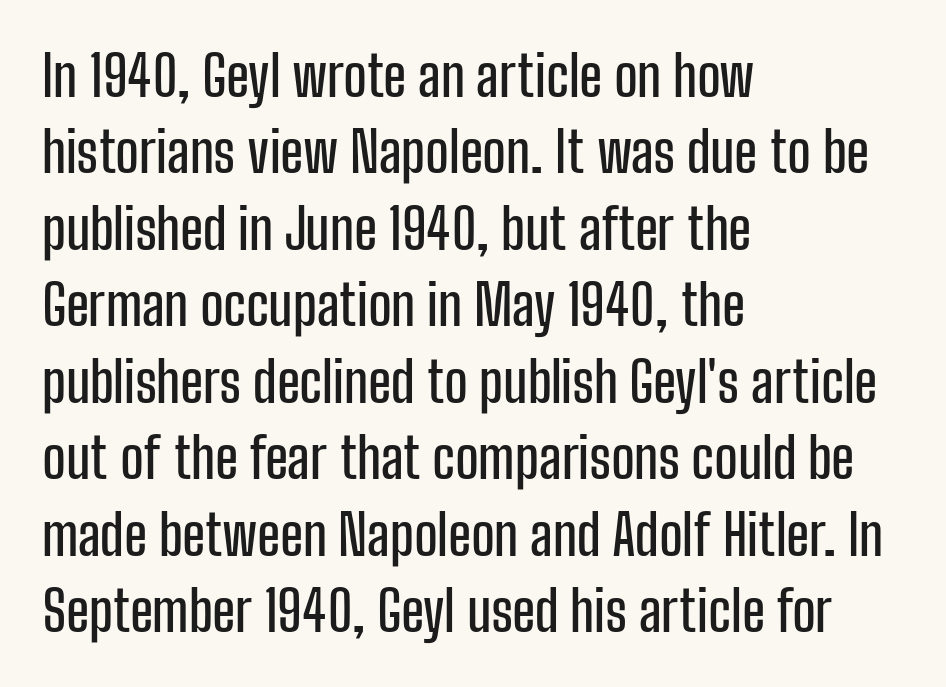
The designer went with a sans here, leaving each stem footless. The passage shown is typed in a proportional face where columns would drift. The letters stand upright; this is a roman face. Notice how descenders clear the ascenders below comfortably — that's standard leading.
